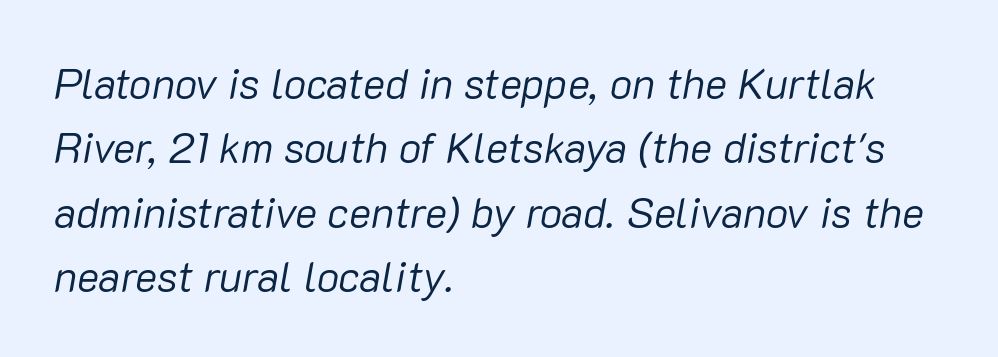
Q: Is the text bold? A: No.
Q: Is the text italic (slanted)? A: Yes, it leans right by about 10 degrees.
Q: Is the text underlined? A: No.
Q: How is the paragraph aligned? A: Left-aligned.
Q: Is the spacing between letters normal or unusually wide? A: Normal.
Q: Is the spacing between lines tight, normal or loose? A: Normal.
Q: Width (condensed, normal, or wide)? A: Normal.
Q: Stroke contrast? A: Low.
Q: x-height? A: Medium.
Q: Monospaced? A: No.
